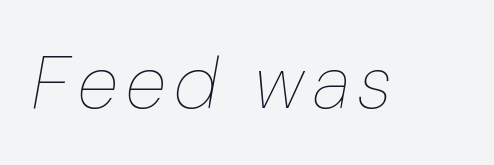
{"italic": "yes", "lean": "right", "slant_degrees": 10, "bold": "no", "weight": "thin", "width": "condensed", "stroke_contrast": "low", "x_height": "medium", "monospaced": "no", "underline": "no", "glyph_px": 75}
